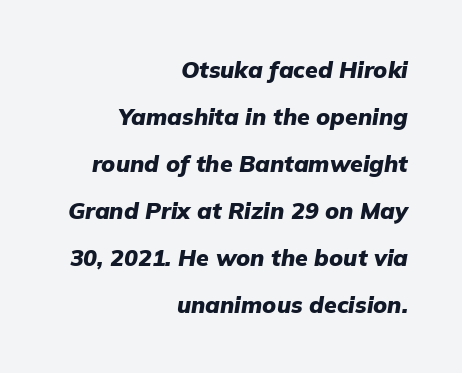
The image shows 23 px bold type, italic (leaning right); set right-aligned, loose line spacing (2.04x), normal letter spacing, not underlined.
